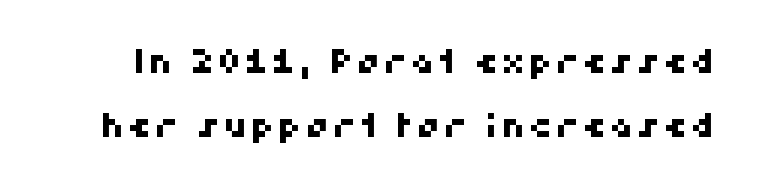
{"serif": "no", "width": "normal", "stroke_contrast": "high", "x_height": "medium", "monospaced": "no", "underline": "no", "line_spacing": "loose", "line_spacing_ratio": 1.94, "glyph_px": 33}
